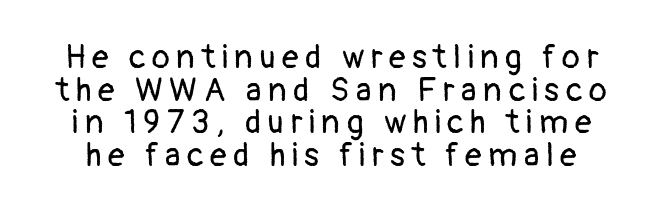
Q: Is the text bold? A: No.
Q: Is the text italic (slanted)? A: No, it is upright.
Q: Is the typeface a serif or a sans-serif typeface? A: Sans-serif.
Q: Is the text underlined? A: No.
Q: Is the spacing between letters normal or unusually wide? A: Unusually wide.
Q: Is the spacing between lines tight, normal or loose? A: Tight.
Q: Width (condensed, normal, or wide)? A: Normal.
Q: Stroke contrast? A: Low.
Q: x-height? A: Medium.
Q: Monospaced? A: No.
